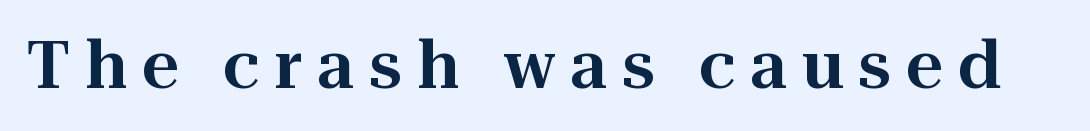
Q: Is the text italic (slanted)? A: No, it is upright.
Q: Is the typeface a serif or a sans-serif typeface? A: Serif.
Q: Is the text underlined? A: No.
Q: Is the spacing between letters normal or unusually wide? A: Unusually wide.
Q: Width (condensed, normal, or wide)? A: Normal.
Q: Stroke contrast? A: High.
Q: x-height? A: Medium.
Q: Monospaced? A: No.
